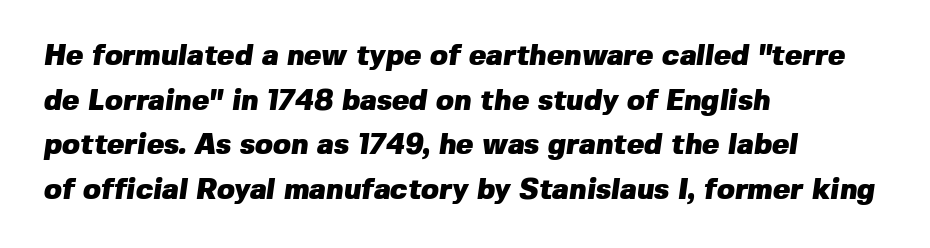
The image shows 29 px heavy sans-serif type; set left-aligned, normal line spacing (1.54x), normal letter spacing, not underlined; low stroke contrast and a medium x-height.
